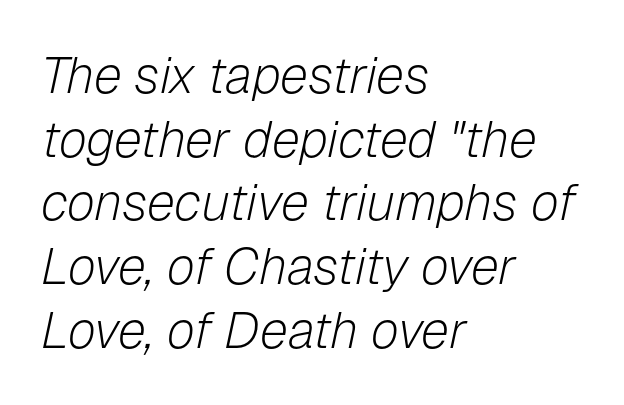
{"italic": "yes", "lean": "right", "slant_degrees": 12, "bold": "no", "weight": "light", "width": "normal", "stroke_contrast": "low", "x_height": "medium", "monospaced": "no", "underline": "no", "align": "left", "line_spacing": "normal", "line_spacing_ratio": 1.25, "letter_spacing": "normal", "letter_spacing_em": 0.0, "glyph_px": 51}
